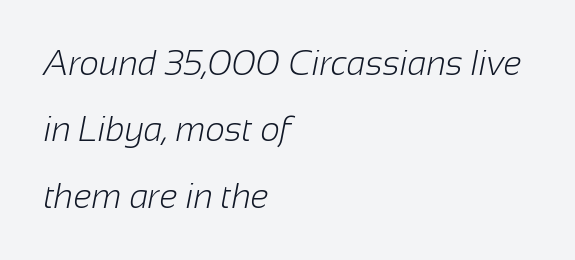
The image shows 34 px light sans-serif type; set left-aligned, loose line spacing (1.95x), normal letter spacing, not underlined; low stroke contrast and a medium x-height.
